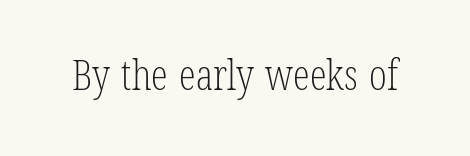
Q: Is the text bold? A: No.
Q: Is the text italic (slanted)? A: No, it is upright.
Q: Is the typeface a serif or a sans-serif typeface? A: Serif.
Q: Is the text underlined? A: No.
Q: Is the spacing between letters normal or unusually wide? A: Normal.
Q: Width (condensed, normal, or wide)? A: Condensed.
Q: Stroke contrast? A: Low.
Q: x-height? A: Medium.
Q: Monospaced? A: No.
